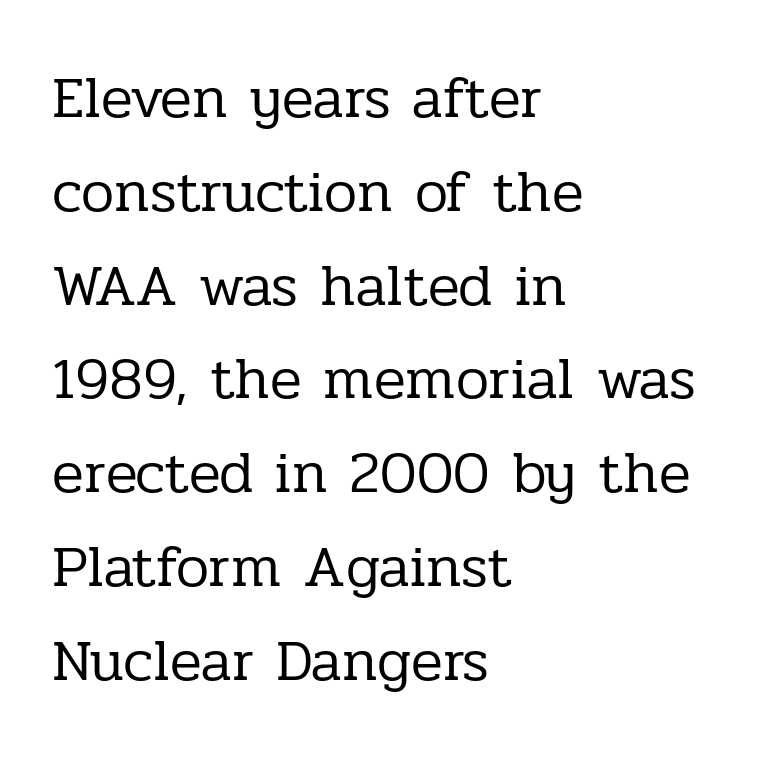
{"serif": "yes", "italic": "no", "bold": "no", "weight": "regular", "width": "normal", "stroke_contrast": "low", "x_height": "medium", "monospaced": "no", "underline": "no", "align": "left", "line_spacing": "normal", "line_spacing_ratio": 1.59, "letter_spacing": "normal", "letter_spacing_em": 0.0, "glyph_px": 59}
